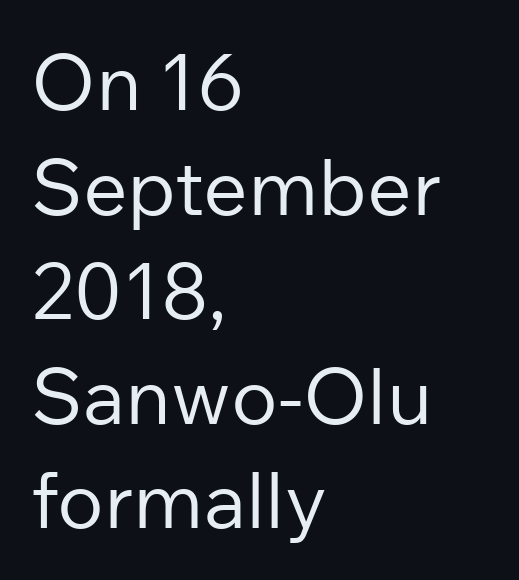
{"serif": "no", "italic": "no", "bold": "no", "weight": "regular", "width": "normal", "stroke_contrast": "low", "x_height": "medium", "monospaced": "no", "underline": "no", "align": "left", "line_spacing": "normal", "line_spacing_ratio": 1.34, "letter_spacing": "normal", "letter_spacing_em": 0.0, "glyph_px": 78}
